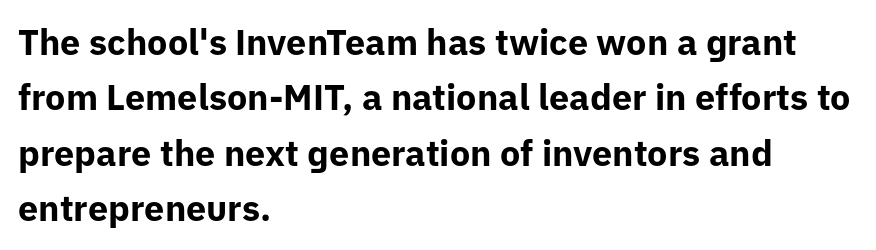
{"serif": "no", "italic": "no", "bold": "yes", "weight": "bold", "width": "normal", "stroke_contrast": "low", "x_height": "medium", "monospaced": "no", "underline": "no", "align": "left", "line_spacing": "normal", "line_spacing_ratio": 1.54, "letter_spacing": "normal", "letter_spacing_em": 0.0, "glyph_px": 36}
